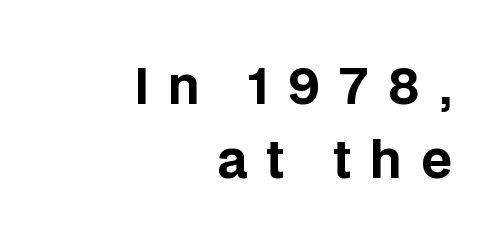
Q: Is the text bold? A: Yes.
Q: Is the text italic (slanted)? A: No, it is upright.
Q: Is the typeface a serif or a sans-serif typeface? A: Sans-serif.
Q: Is the text underlined? A: No.
Q: How is the paragraph aligned? A: Right-aligned.
Q: Is the spacing between letters normal or unusually wide? A: Unusually wide.
Q: Is the spacing between lines tight, normal or loose? A: Normal.
Q: Width (condensed, normal, or wide)? A: Normal.
Q: Stroke contrast? A: Low.
Q: x-height? A: Large.
Q: Monospaced? A: No.
